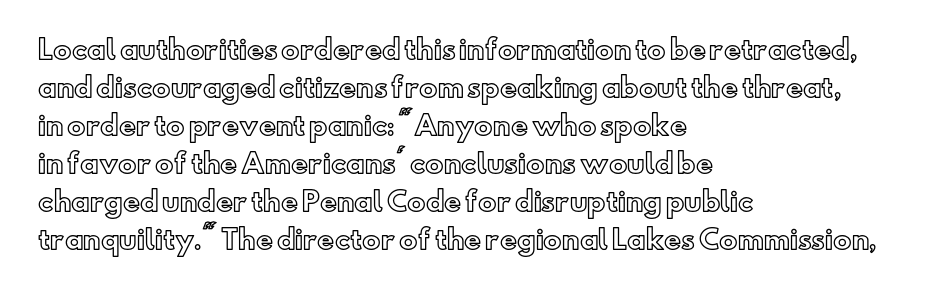
Vertical strokes here are truly vertical. Inter-character spacing is left at the font's built-in metrics. Beneath every word, the page is bare. The typesetter chose a ragged-right arrangement here. Quick note: interline space is typical.
